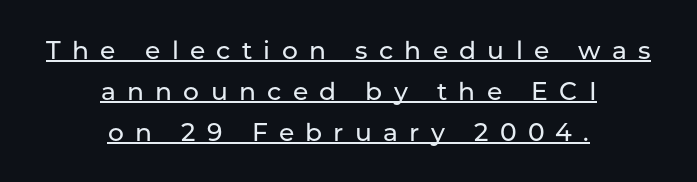
Q: Is the text italic (slanted)? A: No, it is upright.
Q: Is the text underlined? A: Yes.
Q: How is the paragraph aligned? A: Centered.
Q: Is the spacing between letters normal or unusually wide? A: Unusually wide.
Q: Is the spacing between lines tight, normal or loose? A: Normal.
